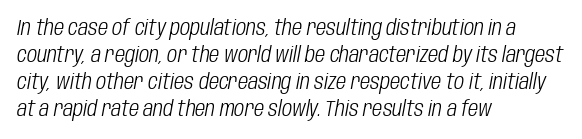
The image shows 22 px text type, italic (leaning right); set left-aligned, line spacing 1.22x, normal letter spacing, not underlined.
